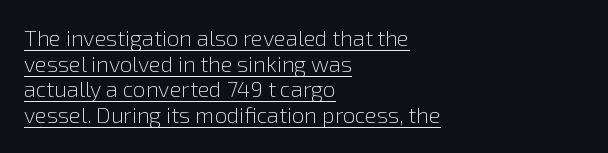
Is the block centered? No — it sits flush against the left margin. Quick note: not italic, upright. This is underlined copy, the kind a proofreader might mark for attention. There is no visible air inserted between adjacent glyphs. The passage shown is not bold in any degree.
